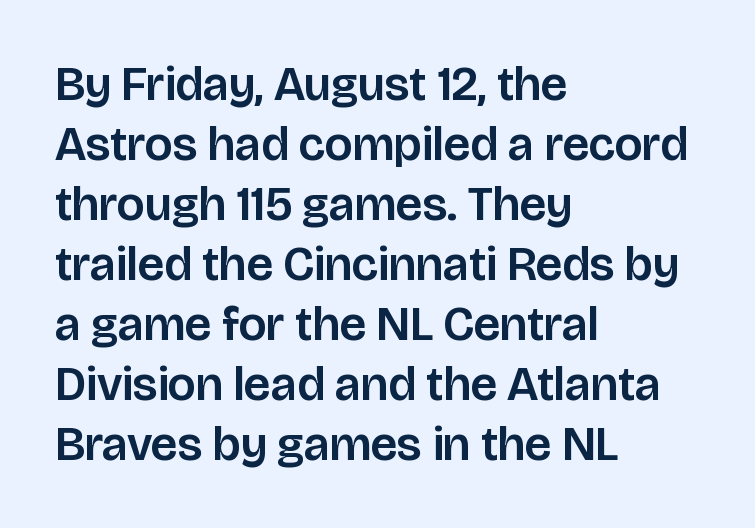
Q: Is the text italic (slanted)? A: No, it is upright.
Q: Is the typeface a serif or a sans-serif typeface? A: Sans-serif.
Q: Is the text underlined? A: No.
Q: How is the paragraph aligned? A: Left-aligned.
Q: Is the spacing between letters normal or unusually wide? A: Normal.
Q: Is the spacing between lines tight, normal or loose? A: Normal.
Q: Width (condensed, normal, or wide)? A: Normal.
Q: Stroke contrast? A: Low.
Q: x-height? A: Large.
Q: Monospaced? A: No.
